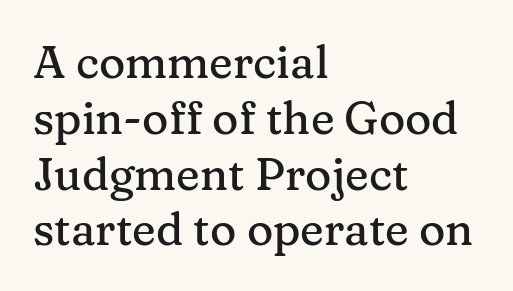
The image shows 45 px serif type, upright; set left-aligned, line spacing 1.24x, normal letter spacing, not underlined; medium stroke contrast and a medium x-height.
